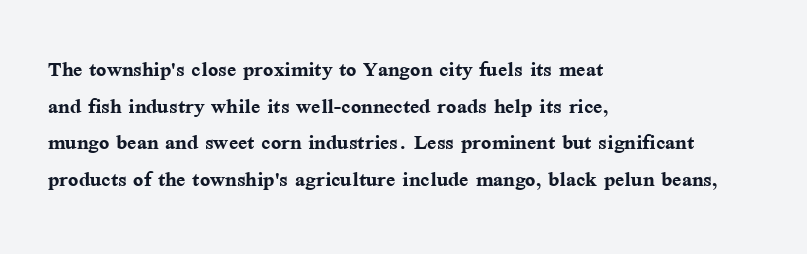
{"italic": "no", "bold": "yes", "underline": "no", "align": "left", "line_spacing": "normal", "line_spacing_ratio": 1.36, "letter_spacing": "normal", "letter_spacing_em": 0.0, "glyph_px": 27}
